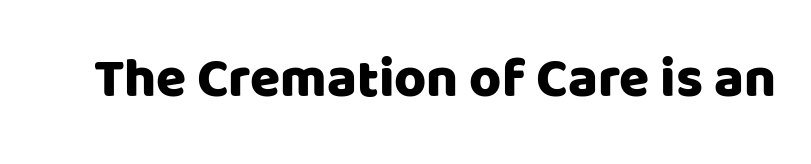
{"serif": "no", "italic": "no", "width": "normal", "stroke_contrast": "low", "x_height": "large", "monospaced": "no", "underline": "no", "letter_spacing": "normal", "letter_spacing_em": 0.0, "glyph_px": 55}
